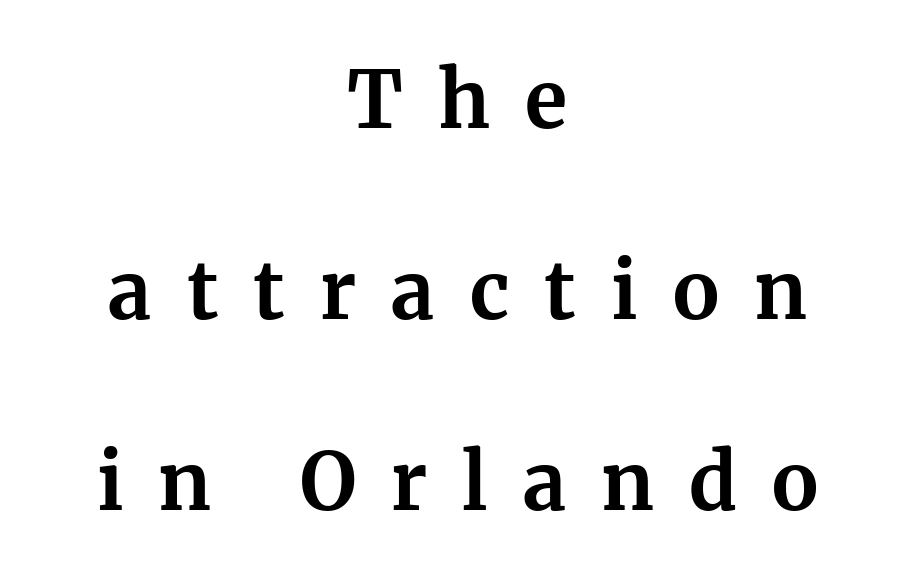
The image shows 78 px bold serif type, upright; set centered, loose line spacing (2.45x), unusually wide letter spacing (+0.45 em), not underlined; medium stroke contrast and a medium x-height.
